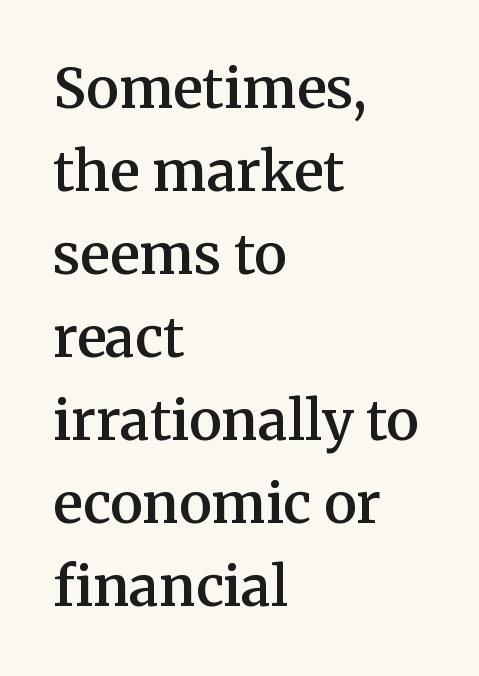
The image shows 55 px semibold serif type, upright; set left-aligned, normal line spacing (1.51x), normal letter spacing, not underlined; medium stroke contrast and a medium x-height.
